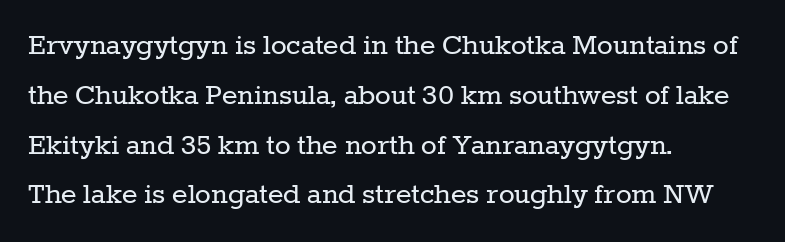
Q: Is the text bold? A: No.
Q: Is the text italic (slanted)? A: No, it is upright.
Q: Is the typeface a serif or a sans-serif typeface? A: Serif.
Q: Is the text underlined? A: No.
Q: How is the paragraph aligned? A: Left-aligned.
Q: Is the spacing between letters normal or unusually wide? A: Normal.
Q: Is the spacing between lines tight, normal or loose? A: Normal.
Q: Width (condensed, normal, or wide)? A: Normal.
Q: Stroke contrast? A: Low.
Q: x-height? A: Medium.
Q: Monospaced? A: No.
